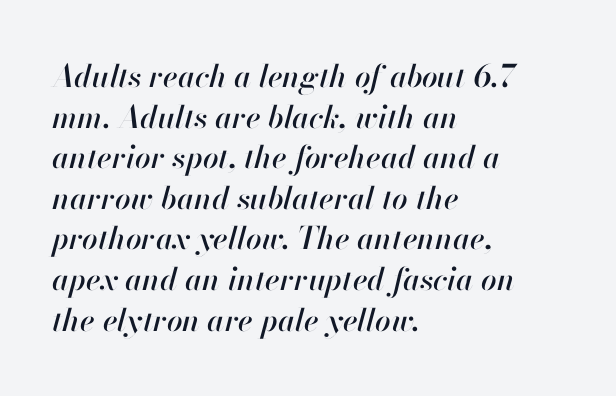
The image shows 31 px text type, italic (leaning right); set left-aligned, normal line spacing (1.31x), normal letter spacing, not underlined; high stroke contrast and a small x-height.
